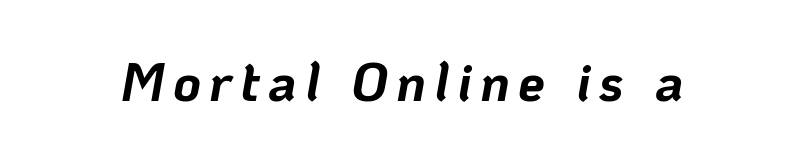
Q: Is the text bold? A: Yes.
Q: Is the text italic (slanted)? A: Yes, it leans right by about 10 degrees.
Q: Is the text underlined? A: No.
Q: Width (condensed, normal, or wide)? A: Normal.
Q: Stroke contrast? A: Low.
Q: x-height? A: Medium.
Q: Monospaced? A: No.
